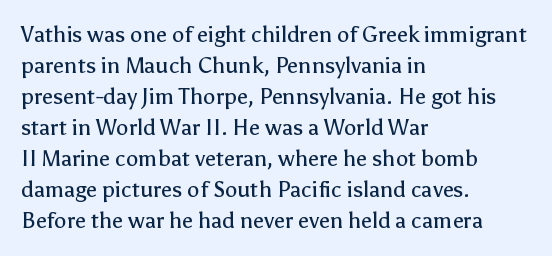
{"italic": "no", "bold": "no", "underline": "no", "align": "left", "line_spacing": "normal", "line_spacing_ratio": 1.41, "letter_spacing": "normal", "letter_spacing_em": 0.0, "glyph_px": 22}
